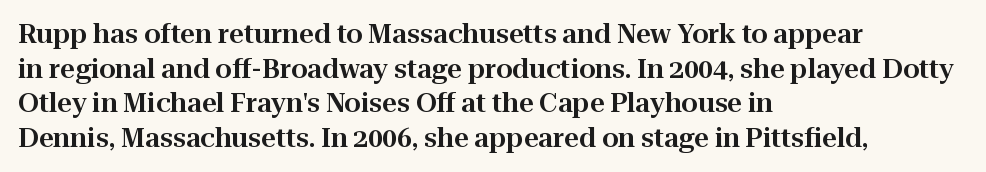
Reading down the block, your eye returns to a fixed left position each line. The line-height multiplier appears to be the usual default. Anything drawn beneath the words? Only blank space. Nope, not italic — everything's standing straight. No extra tracking has been applied to these lines.
